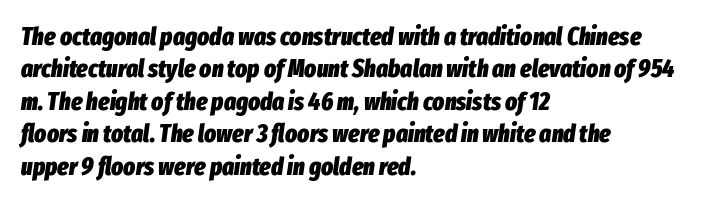
The image shows 25 px bold type, italic (leaning right); set left-aligned, normal line spacing (1.3x), normal letter spacing, not underlined.
